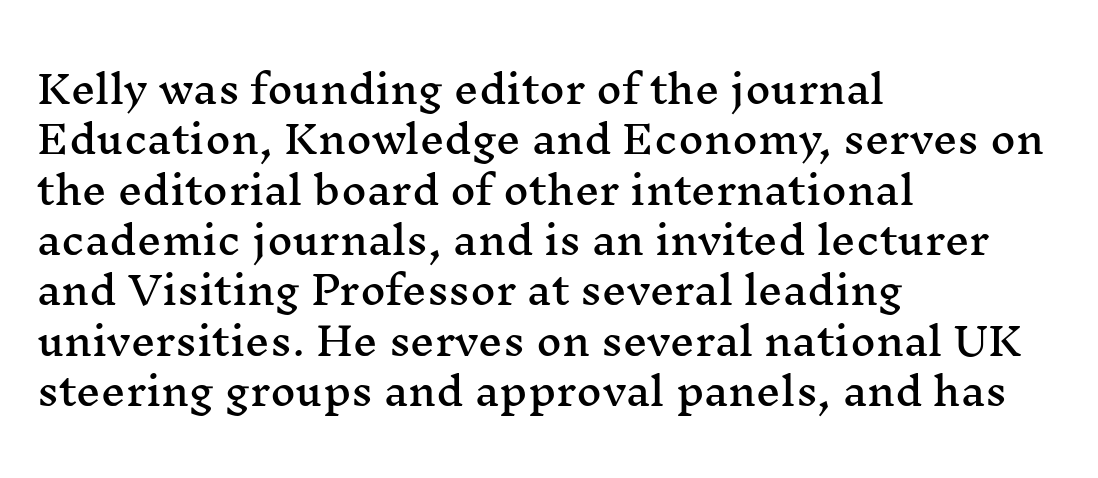
{"serif": "yes", "italic": "no", "width": "wide", "stroke_contrast": "medium", "x_height": "medium", "monospaced": "no", "underline": "no", "align": "left", "line_spacing": "normal", "line_spacing_ratio": 1.29, "letter_spacing": "normal", "letter_spacing_em": 0.0, "glyph_px": 39}
